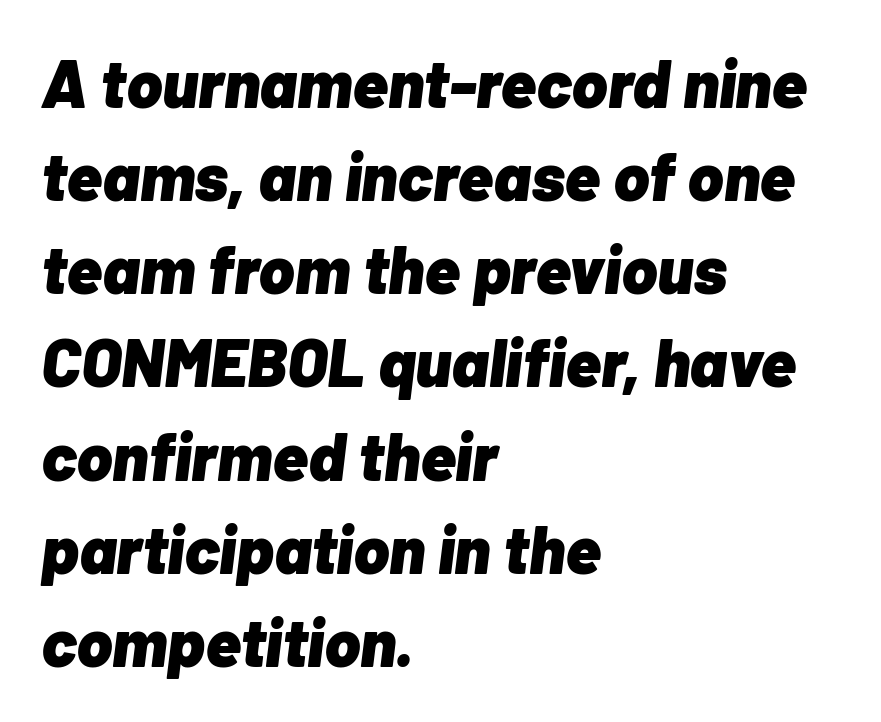
The image shows 67 px heavy type, italic (leaning right); set left-aligned, normal line spacing (1.39x), normal letter spacing, not underlined; low stroke contrast and a medium x-height.
